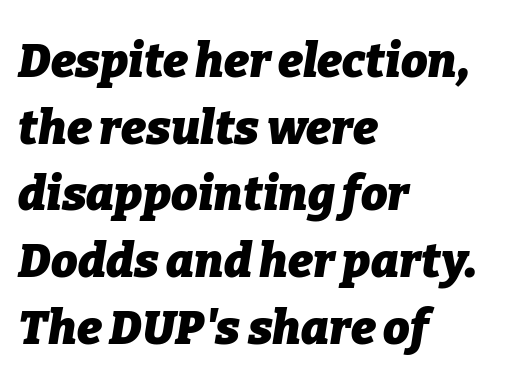
{"italic": "yes", "lean": "right", "slant_degrees": 9, "bold": "yes", "weight": "heavy", "width": "normal", "stroke_contrast": "low", "x_height": "medium", "monospaced": "no", "underline": "no", "align": "left", "line_spacing": "normal", "line_spacing_ratio": 1.42, "letter_spacing": "normal", "letter_spacing_em": 0.0, "glyph_px": 47}
